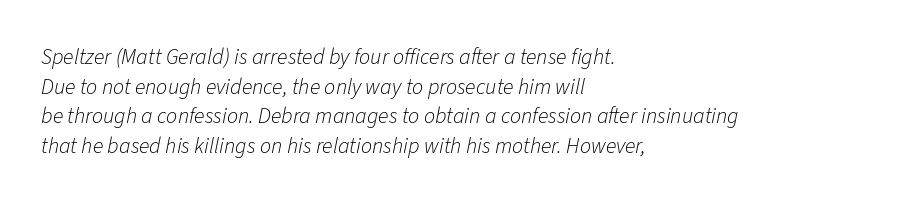
This is oblique type, the kind used for emphasis or titles. The space between consecutive lines is moderate. Default kerning and tracking; the words read as compact shapes. Compared with a typical body face, this is equally light or lighter still.
